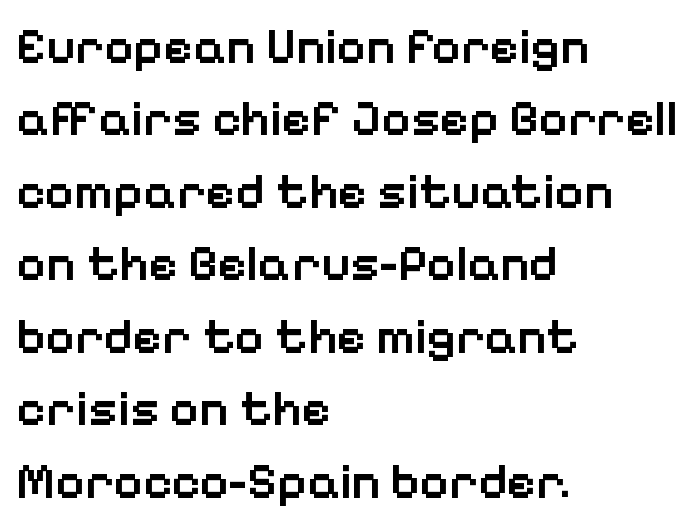
{"serif": "no", "italic": "no", "bold": "semi", "weight": "semibold", "width": "normal", "stroke_contrast": "low", "x_height": "medium", "monospaced": "no", "underline": "no", "align": "left", "line_spacing": "normal", "line_spacing_ratio": 1.45, "letter_spacing": "normal", "letter_spacing_em": 0.0, "glyph_px": 50}
